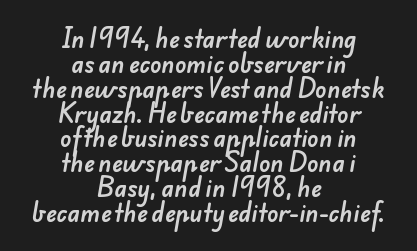
Q: Is the text underlined? A: No.
Q: How is the paragraph aligned? A: Centered.
Q: Is the spacing between letters normal or unusually wide? A: Normal.
Q: Is the spacing between lines tight, normal or loose? A: Tight.
